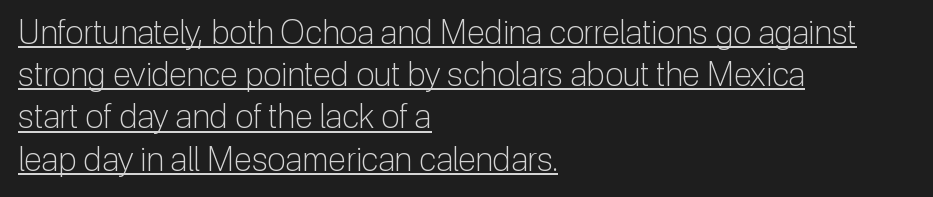
The image shows 33 px light sans-serif type, upright; set left-aligned, normal line spacing (1.28x), normal letter spacing, underlined; low stroke contrast and a medium x-height.
